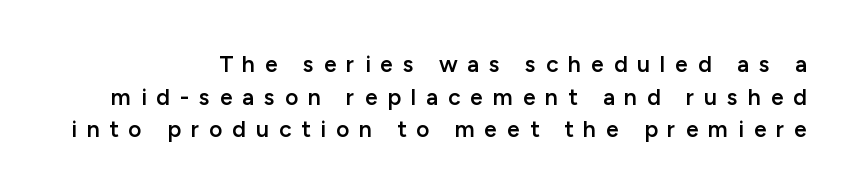
Q: Is the text bold? A: Semi-bold.
Q: Is the text italic (slanted)? A: No, it is upright.
Q: Is the text underlined? A: No.
Q: How is the paragraph aligned? A: Right-aligned.
Q: Is the spacing between letters normal or unusually wide? A: Unusually wide.
Q: Is the spacing between lines tight, normal or loose? A: Normal.
